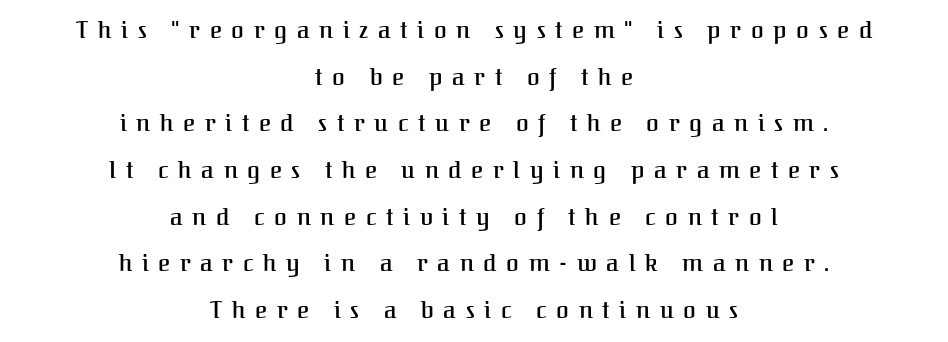
Alignment: centered. The passage shown has open, widely tracked lettering throughout. Whoever set this chose breathing room over compactness in the vertical rhythm. Descenders hang freely into open space.
